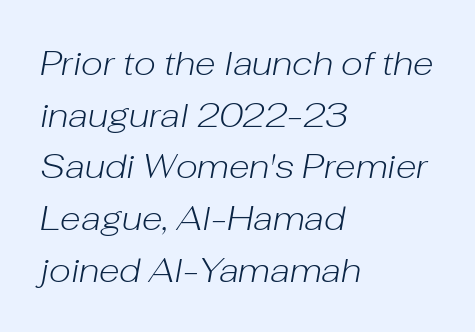
If you drew a line through each stem, it would be angled. A quiet, ordinary-to-light weight characterises the typeface. The passage shown is typed in a proportional face where columns would drift. A student would call this left alignment; a typographer would say flush left, rag right. The passage shown is not underscored anywhere.
